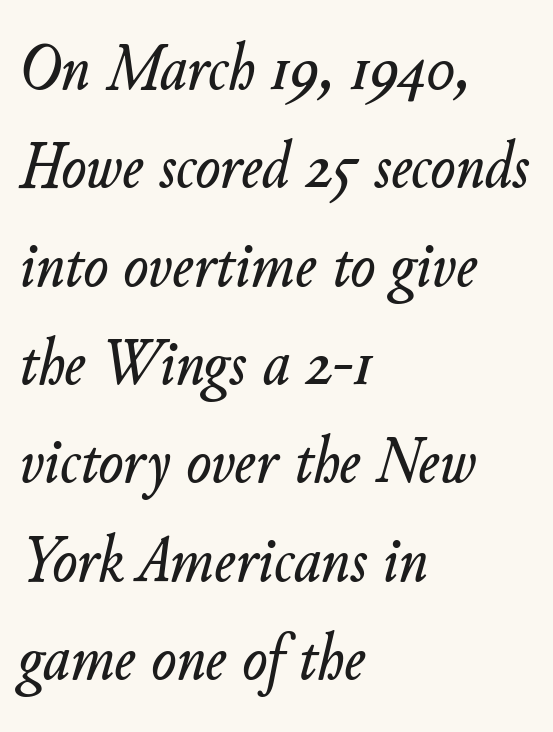
{"italic": "yes", "lean": "right", "slant_degrees": 11, "width": "normal", "stroke_contrast": "low", "x_height": "small", "monospaced": "no", "underline": "no", "align": "left", "line_spacing": "normal", "line_spacing_ratio": 1.49, "letter_spacing": "normal", "letter_spacing_em": 0.0, "glyph_px": 66}
